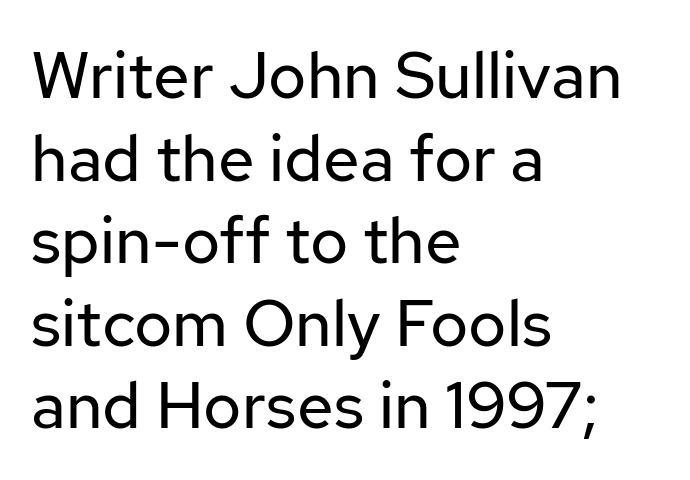
The image shows 65 px regular-weight sans-serif type, upright; set left-aligned, normal line spacing (1.27x), normal letter spacing, not underlined; low stroke contrast and a medium x-height.
